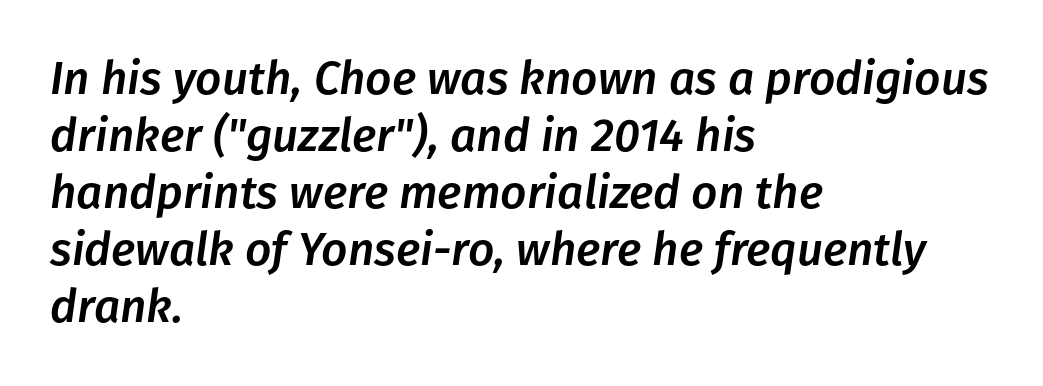
The baseline area is clear. This sample is left-justified, so line endings fall wherever the words run out. Note the varied advance widths — an 'i' is clearly narrower than an 'm'. A typesetter would call this zero additional tracking. The face used here has a pronounced slope to its letters.
